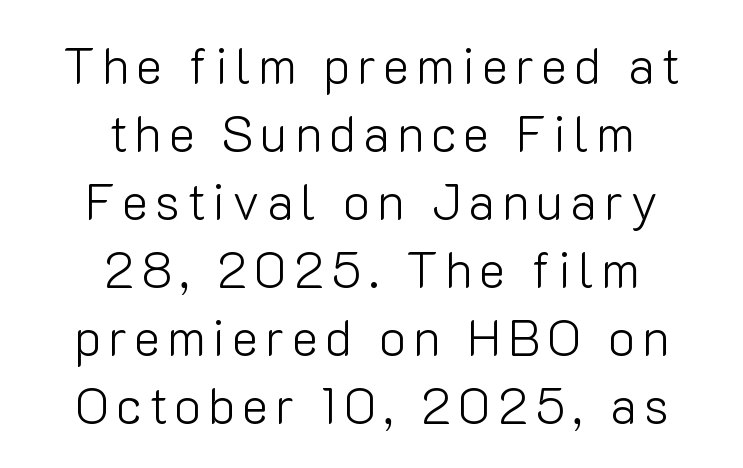
Q: Is the text bold? A: No.
Q: Is the text italic (slanted)? A: No, it is upright.
Q: Is the typeface a serif or a sans-serif typeface? A: Sans-serif.
Q: Is the text underlined? A: No.
Q: How is the paragraph aligned? A: Centered.
Q: Is the spacing between lines tight, normal or loose? A: Normal.
Q: Width (condensed, normal, or wide)? A: Normal.
Q: Stroke contrast? A: Low.
Q: x-height? A: Medium.
Q: Monospaced? A: No.
